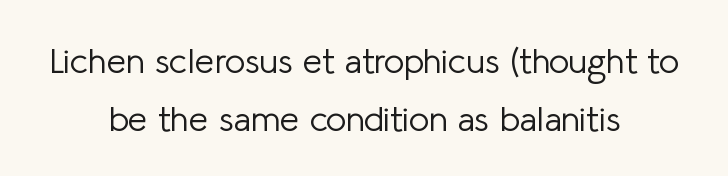
The image shows 35 px light sans-serif type, upright; set centered, normal line spacing (1.65x), normal letter spacing, not underlined; low stroke contrast and a medium x-height.
